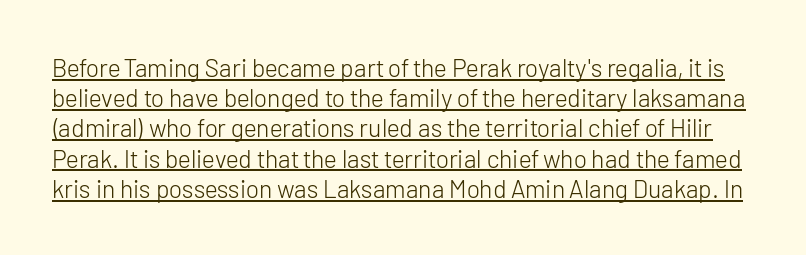
{"italic": "no", "bold": "no", "underline": "yes", "line_spacing_ratio": 1.21, "letter_spacing": "normal", "letter_spacing_em": 0.0, "glyph_px": 25}
